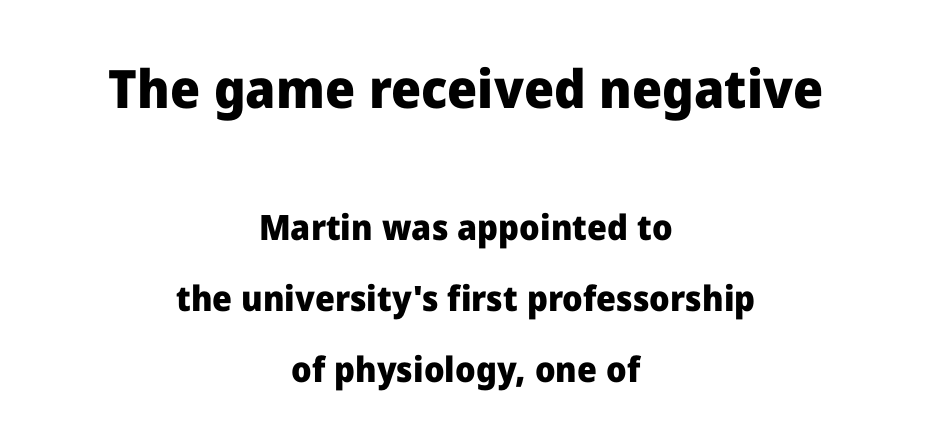
{"serif": "no", "italic": "no", "bold": "yes", "weight": "heavy", "width": "normal", "stroke_contrast": "low", "x_height": "medium", "monospaced": "no", "underline": "no", "align": "center", "line_spacing": "loose", "line_spacing_ratio": 2.04, "letter_spacing": "normal", "letter_spacing_em": 0.0, "larger_block": "first", "size_ratio": 1.51, "glyph_px": 53}
